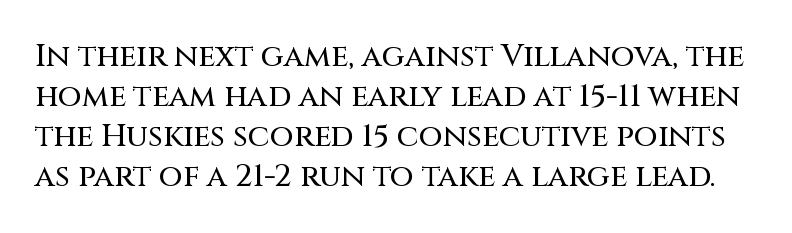
{"serif": "no", "italic": "no", "width": "normal", "stroke_contrast": "medium", "x_height": "large", "monospaced": "no", "underline": "no", "line_spacing": "normal", "line_spacing_ratio": 1.29, "letter_spacing": "normal", "letter_spacing_em": 0.0, "glyph_px": 31}
